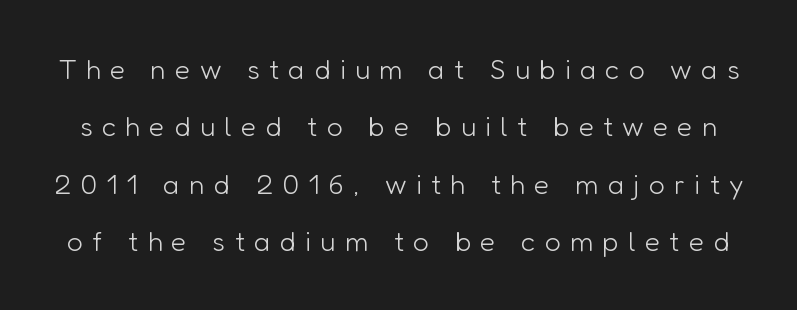
{"serif": "no", "italic": "no", "bold": "no", "weight": "light", "width": "normal", "stroke_contrast": "low", "x_height": "medium", "monospaced": "no", "underline": "no", "line_spacing": "loose", "line_spacing_ratio": 2.05, "letter_spacing": "wide", "letter_spacing_em": 0.33, "glyph_px": 28}
